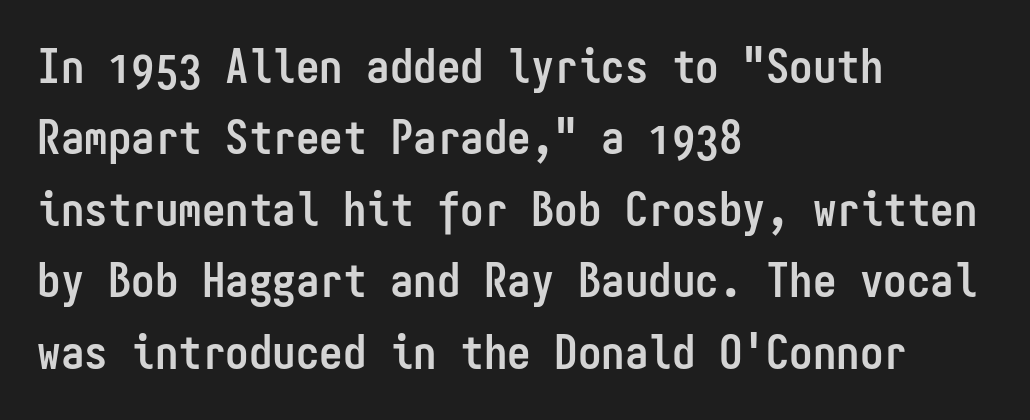
{"serif": "no", "italic": "no", "bold": "yes", "weight": "semibold", "width": "condensed", "stroke_contrast": "low", "x_height": "medium", "monospaced": "yes", "underline": "no", "align": "left", "line_spacing": "normal", "line_spacing_ratio": 1.52, "letter_spacing": "normal", "letter_spacing_em": 0.0, "glyph_px": 47}
